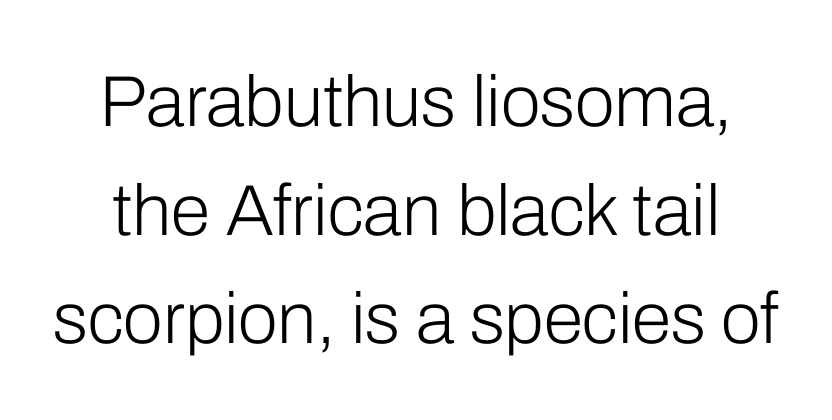
The image shows 72 px light sans-serif type, upright; set normal line spacing (1.51x), normal letter spacing, not underlined; low stroke contrast and a medium x-height.
